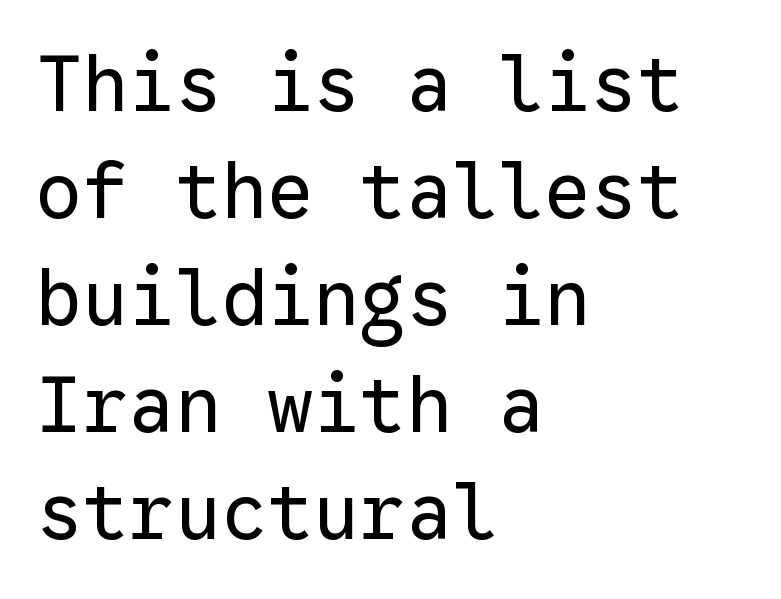
Q: Is the text bold? A: No.
Q: Is the text italic (slanted)? A: No, it is upright.
Q: Is the typeface a serif or a sans-serif typeface? A: Sans-serif.
Q: Is the text underlined? A: No.
Q: How is the paragraph aligned? A: Left-aligned.
Q: Is the spacing between letters normal or unusually wide? A: Normal.
Q: Is the spacing between lines tight, normal or loose? A: Normal.
Q: Width (condensed, normal, or wide)? A: Normal.
Q: Stroke contrast? A: Low.
Q: x-height? A: Medium.
Q: Monospaced? A: Yes.
